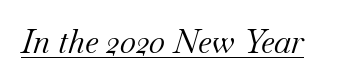
The image shows 32 px regular-weight serif type, italic (leaning right); set normal letter spacing, underlined; medium stroke contrast and a small x-height.
